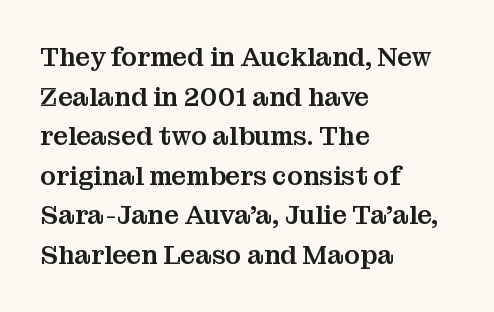
The image shows 26 px text type, upright; set left-aligned, normal line spacing (1.52x), normal letter spacing, not underlined.
